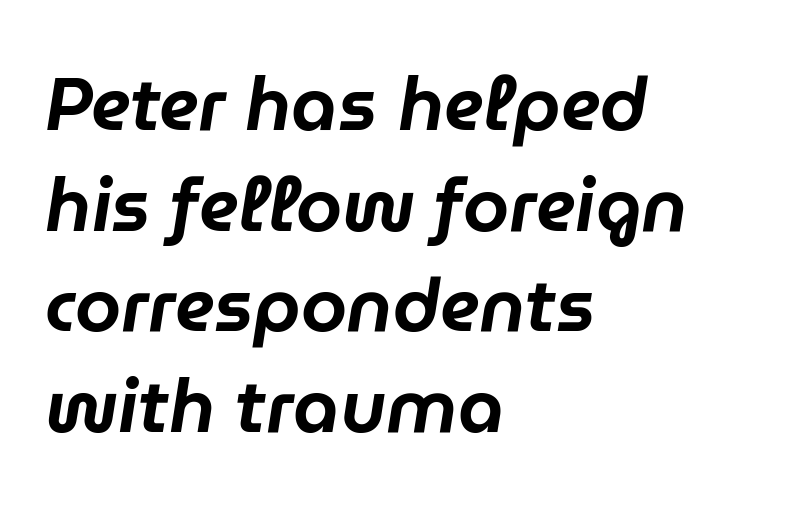
Q: Is the text italic (slanted)? A: Yes, it leans right by about 9 degrees.
Q: Is the text underlined? A: No.
Q: How is the paragraph aligned? A: Left-aligned.
Q: Is the spacing between letters normal or unusually wide? A: Normal.
Q: Is the spacing between lines tight, normal or loose? A: Normal.
Q: Width (condensed, normal, or wide)? A: Normal.
Q: Stroke contrast? A: Low.
Q: x-height? A: Medium.
Q: Monospaced? A: No.
